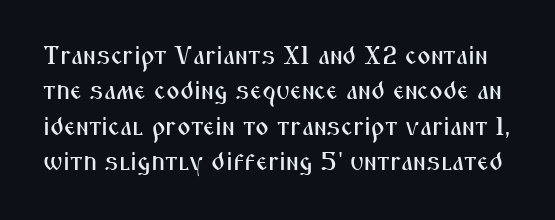
Q: Is the text italic (slanted)? A: No, it is upright.
Q: Is the text underlined? A: No.
Q: Is the spacing between letters normal or unusually wide? A: Normal.
Q: Is the spacing between lines tight, normal or loose? A: Normal.
